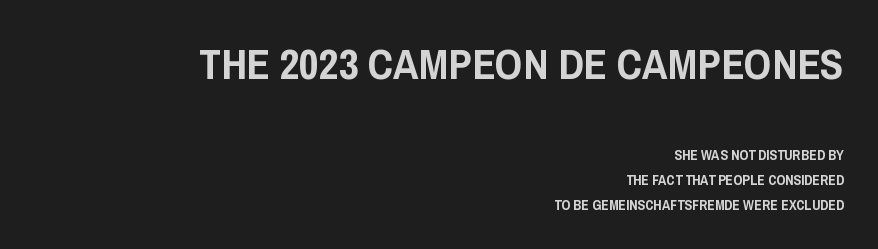
In CSS terms this would be text-align: right. Each letter keeps its own natural width here, so spacing adapts to shape. Is the lower block the larger one? No — the upper block carries the bigger type. Stroke terminals: plain, sans-serif. This rendering features lettering with no underline.
